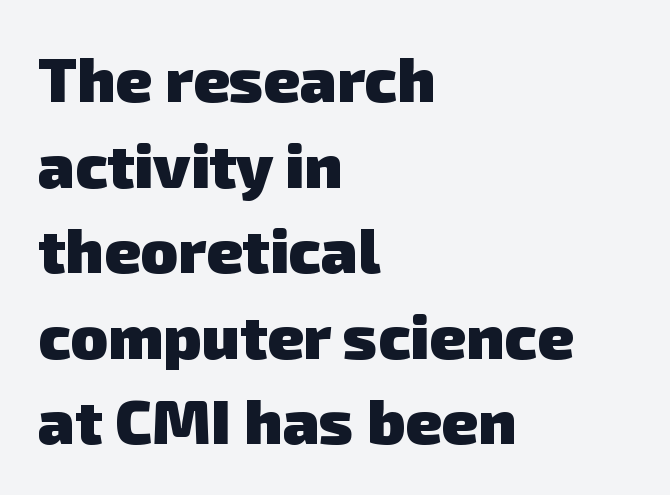
{"serif": "no", "bold": "yes", "weight": "heavy", "width": "normal", "stroke_contrast": "low", "x_height": "medium", "monospaced": "no", "underline": "no", "align": "left", "line_spacing": "normal", "line_spacing_ratio": 1.38, "letter_spacing": "normal", "letter_spacing_em": 0.0, "glyph_px": 62}
